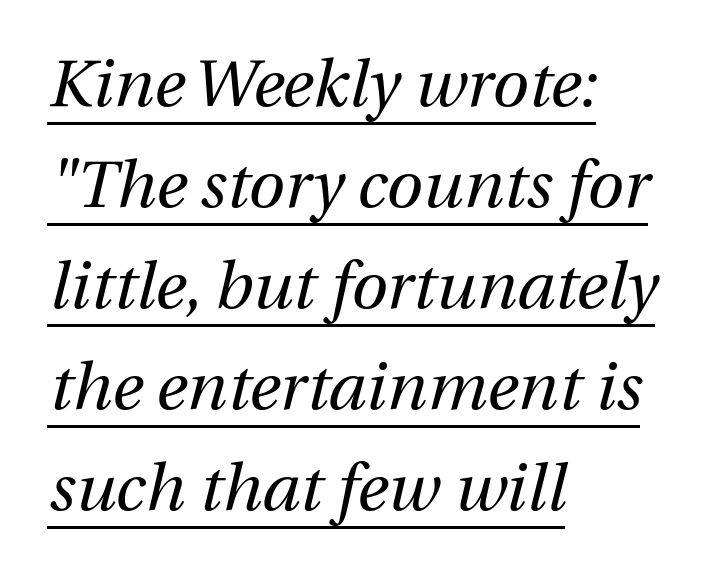
Q: Is the text bold? A: No.
Q: Is the text italic (slanted)? A: Yes, it leans right by about 12 degrees.
Q: Is the text underlined? A: Yes.
Q: How is the paragraph aligned? A: Left-aligned.
Q: Is the spacing between letters normal or unusually wide? A: Normal.
Q: Is the spacing between lines tight, normal or loose? A: Normal.
Q: Width (condensed, normal, or wide)? A: Normal.
Q: Stroke contrast? A: Medium.
Q: x-height? A: Medium.
Q: Monospaced? A: No.
